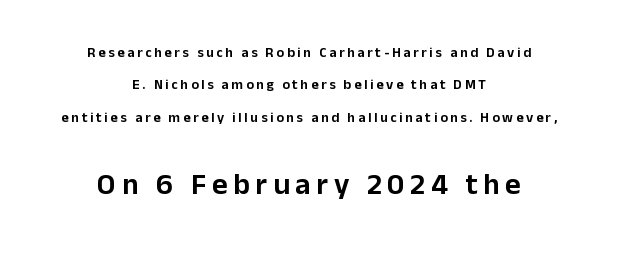
Q: Is the text italic (slanted)? A: No, it is upright.
Q: Is the typeface a serif or a sans-serif typeface? A: Sans-serif.
Q: Is the text underlined? A: No.
Q: How is the paragraph aligned? A: Centered.
Q: Is the spacing between lines tight, normal or loose? A: Loose.
Q: Which block of text is set in a larger size, the first (top) or the second (bottom)? A: The second (bottom) one.
Q: Width (condensed, normal, or wide)? A: Normal.
Q: Stroke contrast? A: Low.
Q: x-height? A: Medium.
Q: Monospaced? A: No.
